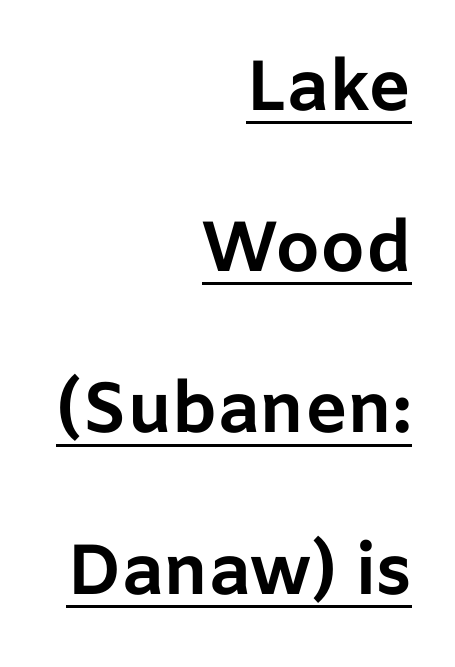
Q: Is the text bold? A: Yes.
Q: Is the text italic (slanted)? A: No, it is upright.
Q: Is the typeface a serif or a sans-serif typeface? A: Sans-serif.
Q: Is the text underlined? A: Yes.
Q: How is the paragraph aligned? A: Right-aligned.
Q: Is the spacing between letters normal or unusually wide? A: Normal.
Q: Is the spacing between lines tight, normal or loose? A: Loose.
Q: Width (condensed, normal, or wide)? A: Normal.
Q: Stroke contrast? A: Low.
Q: x-height? A: Medium.
Q: Monospaced? A: No.
